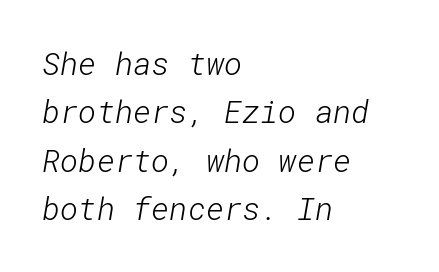
Q: Is the text bold? A: No.
Q: Is the typeface a serif or a sans-serif typeface? A: Sans-serif.
Q: Is the text underlined? A: No.
Q: How is the paragraph aligned? A: Left-aligned.
Q: Is the spacing between letters normal or unusually wide? A: Normal.
Q: Is the spacing between lines tight, normal or loose? A: Normal.
Q: Width (condensed, normal, or wide)? A: Normal.
Q: Stroke contrast? A: Low.
Q: x-height? A: Medium.
